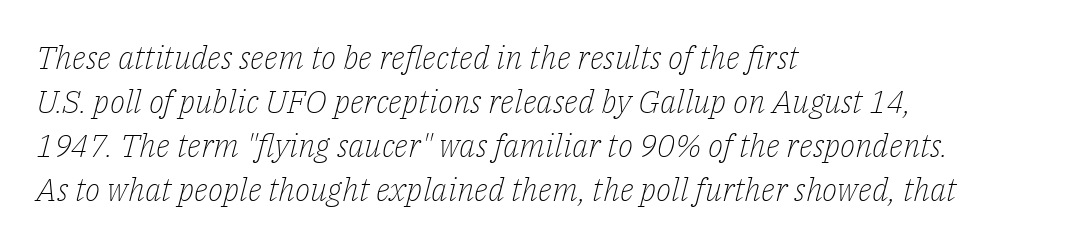
Q: Is the text bold? A: No.
Q: Is the text italic (slanted)? A: Yes, it leans right by about 14 degrees.
Q: Is the typeface a serif or a sans-serif typeface? A: Serif.
Q: Is the text underlined? A: No.
Q: How is the paragraph aligned? A: Left-aligned.
Q: Is the spacing between letters normal or unusually wide? A: Normal.
Q: Is the spacing between lines tight, normal or loose? A: Normal.
Q: Width (condensed, normal, or wide)? A: Normal.
Q: Stroke contrast? A: Low.
Q: x-height? A: Medium.
Q: Monospaced? A: No.
